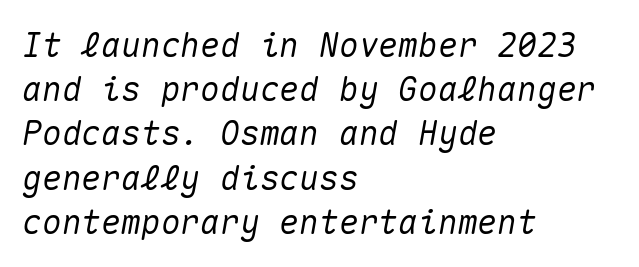
{"italic": "yes", "lean": "right", "slant_degrees": 10, "width": "normal", "stroke_contrast": "medium", "x_height": "medium", "monospaced": "yes", "underline": "no", "align": "left", "line_spacing": "normal", "line_spacing_ratio": 1.34, "letter_spacing": "normal", "letter_spacing_em": 0.0, "glyph_px": 33}
